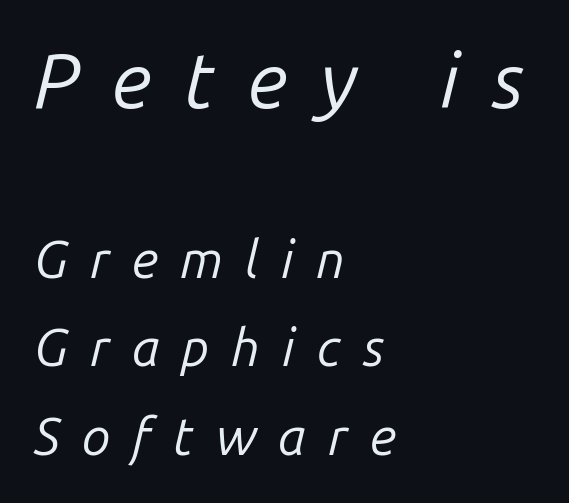
The image shows 78 px regular-weight type, italic (leaning right); set left-aligned, normal line spacing (1.7x), unusually wide letter spacing (+0.42 em), not underlined; the first (top) block is 1.5x larger; low stroke contrast and a medium x-height.
